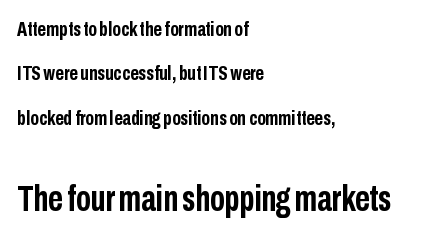
{"serif": "no", "italic": "no", "bold": "yes", "weight": "semibold", "width": "condensed", "stroke_contrast": "low", "x_height": "medium", "monospaced": "no", "underline": "no", "align": "left", "line_spacing": "loose", "line_spacing_ratio": 2.11, "letter_spacing": "normal", "letter_spacing_em": 0.0, "larger_block": "second", "size_ratio": 1.71, "glyph_px": 36}
